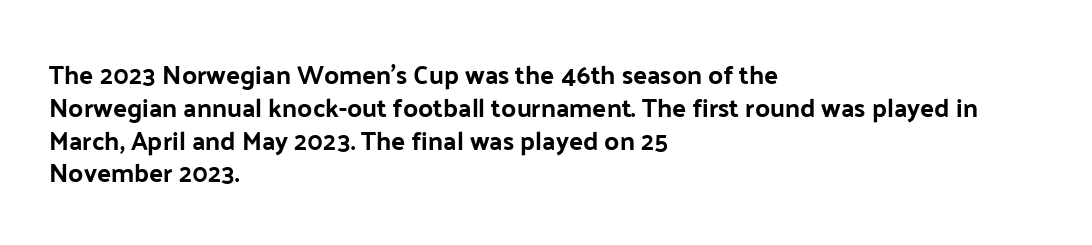
Q: Is the text italic (slanted)? A: No, it is upright.
Q: Is the text underlined? A: No.
Q: How is the paragraph aligned? A: Left-aligned.
Q: Is the spacing between letters normal or unusually wide? A: Normal.
Q: Is the spacing between lines tight, normal or loose? A: Normal.
